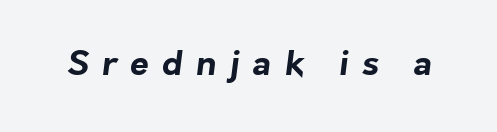
{"serif": "no", "bold": "yes", "weight": "bold", "width": "normal", "stroke_contrast": "low", "x_height": "medium", "monospaced": "no", "underline": "no", "letter_spacing": "wide", "letter_spacing_em": 0.39, "glyph_px": 34}
